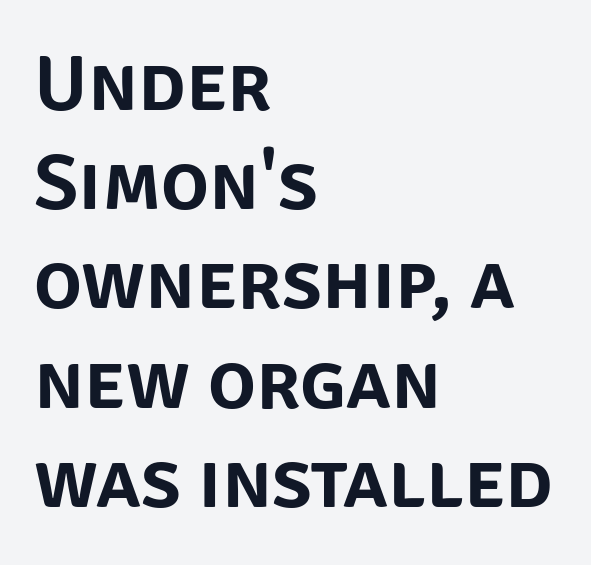
{"serif": "no", "italic": "no", "width": "normal", "stroke_contrast": "low", "x_height": "large", "monospaced": "no", "underline": "no", "align": "left", "line_spacing_ratio": 1.24, "letter_spacing": "normal", "letter_spacing_em": 0.0, "glyph_px": 80}
